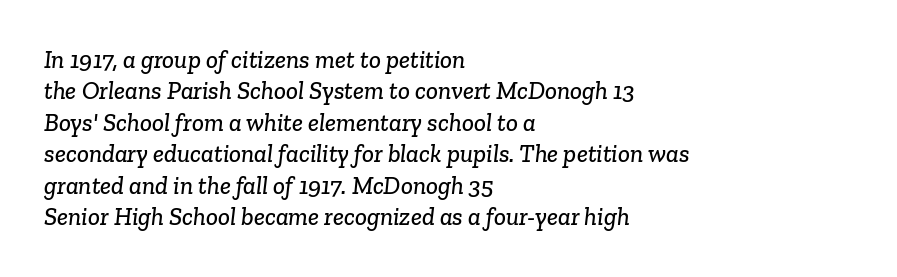
Q: Is the text underlined? A: No.
Q: How is the paragraph aligned? A: Left-aligned.
Q: Is the spacing between letters normal or unusually wide? A: Normal.
Q: Is the spacing between lines tight, normal or loose? A: Normal.
